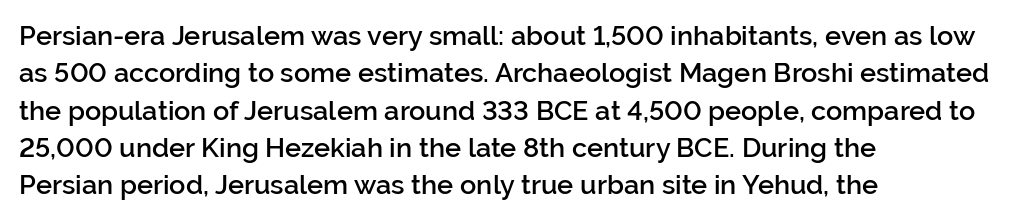
{"italic": "no", "bold": "semi", "underline": "no", "align": "left", "line_spacing": "normal", "line_spacing_ratio": 1.38, "letter_spacing": "normal", "letter_spacing_em": 0.0, "glyph_px": 27}
